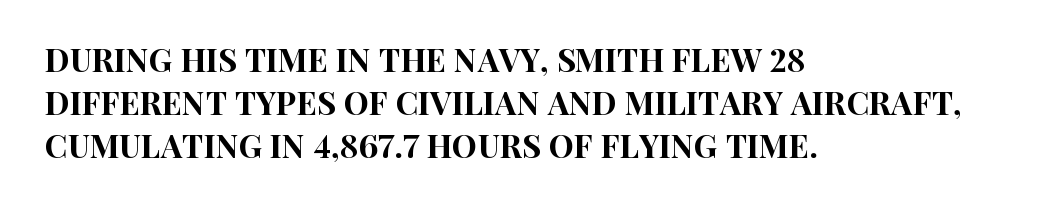
The image shows 32 px condensed sans-serif type, upright; set left-aligned, normal line spacing (1.34x), normal letter spacing, not underlined; high stroke contrast and a large x-height.
